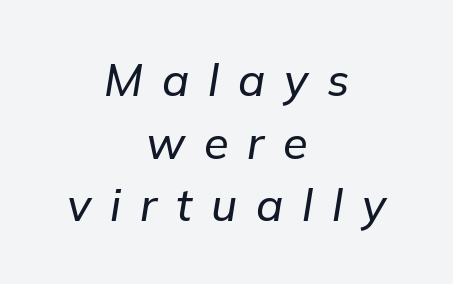
The image shows 45 px text type, italic (leaning right); set centered, normal line spacing (1.39x), unusually wide letter spacing (+0.42 em), not underlined; low stroke contrast and a medium x-height.
